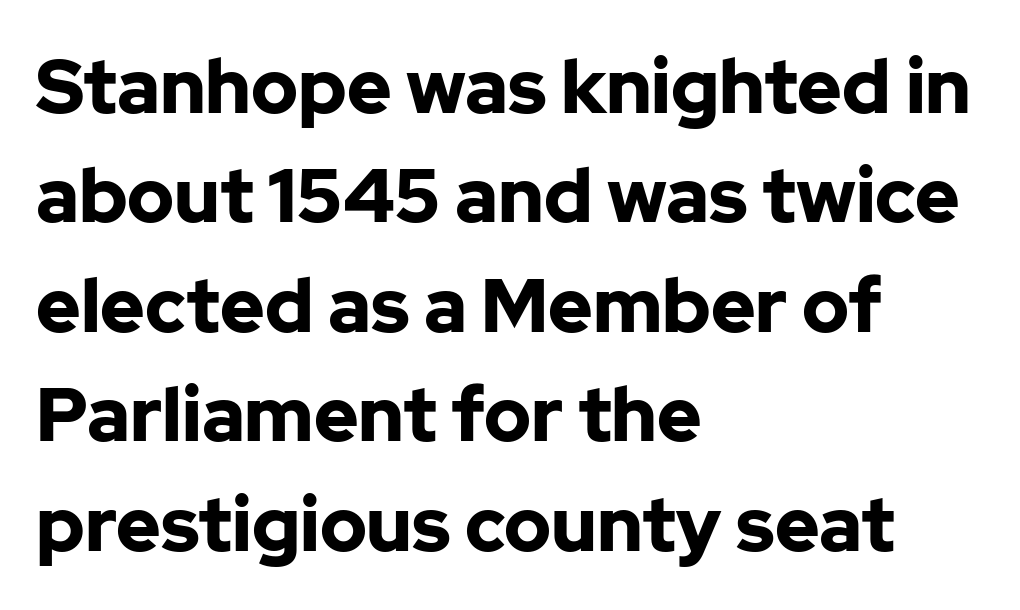
The image shows 75 px bold sans-serif type, upright; set left-aligned, normal line spacing (1.46x), normal letter spacing, not underlined; low stroke contrast and a medium x-height.
